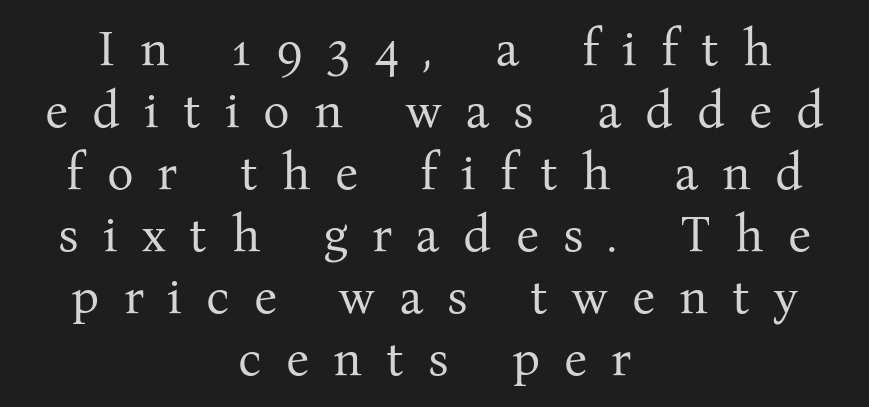
Q: Is the text bold? A: No.
Q: Is the text italic (slanted)? A: No, it is upright.
Q: Is the typeface a serif or a sans-serif typeface? A: Serif.
Q: Is the text underlined? A: No.
Q: How is the paragraph aligned? A: Centered.
Q: Is the spacing between letters normal or unusually wide? A: Unusually wide.
Q: Width (condensed, normal, or wide)? A: Normal.
Q: Stroke contrast? A: Medium.
Q: x-height? A: Medium.
Q: Monospaced? A: No.
